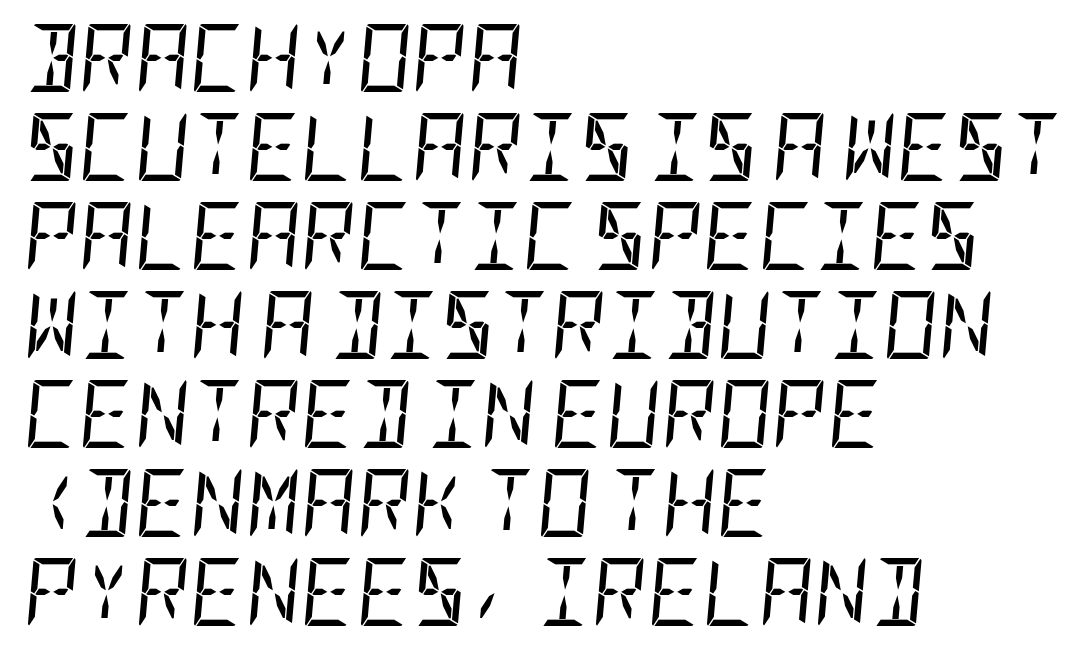
{"italic": "yes", "lean": "right", "slant_degrees": 5, "bold": "no", "weight": "regular", "width": "condensed", "stroke_contrast": "low", "x_height": "large", "underline": "no", "align": "left", "line_spacing": "normal", "line_spacing_ratio": 1.31, "letter_spacing": "normal", "letter_spacing_em": 0.0, "glyph_px": 68}
